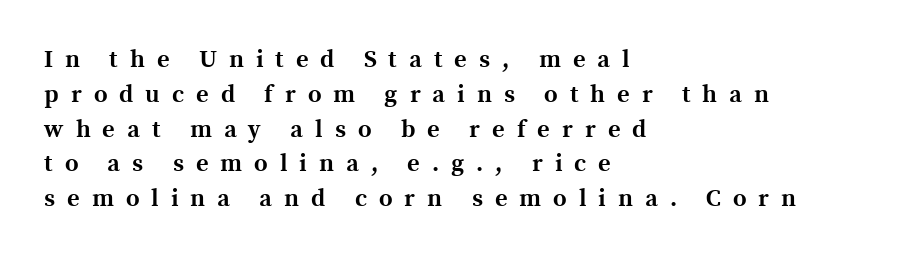
The lines are quadded left. The gap between lines stays unmarked. The axis of the letterforms is exactly vertical. The tracking jumps out immediately: characters are airy and widely separated.
